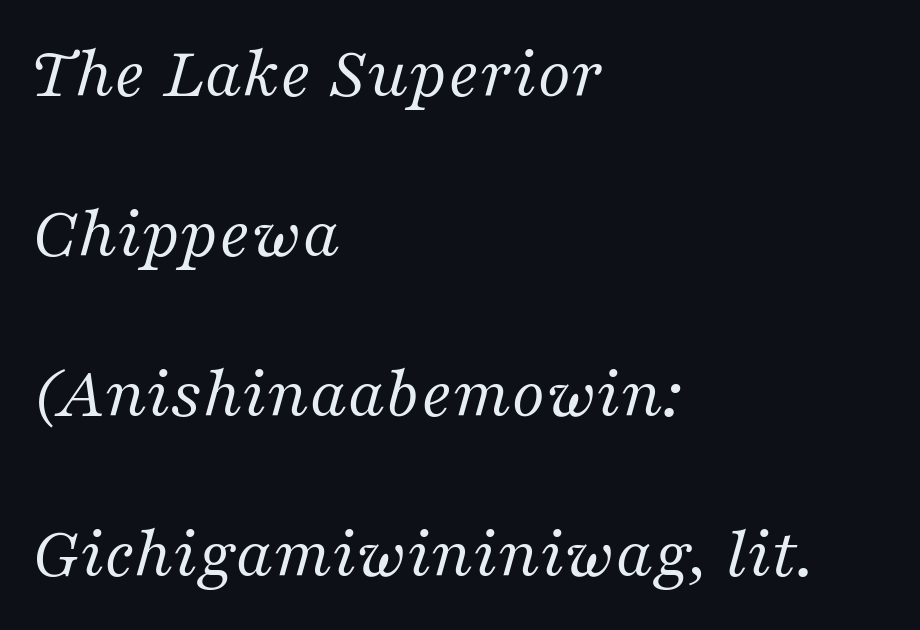
Short and long lines alike share a common starting point at left. Check where the strokes stop: tiny serifs finish them off. The space between consecutive lines is lavish. Heaviness? Minimal to ordinary, like unemphasized prose.
